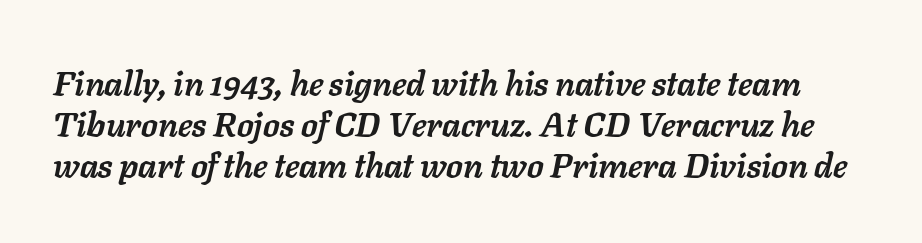
The image shows 34 px semibold type, italic (leaning right); set line spacing 1.21x, normal letter spacing, not underlined; low stroke contrast and a medium x-height.
